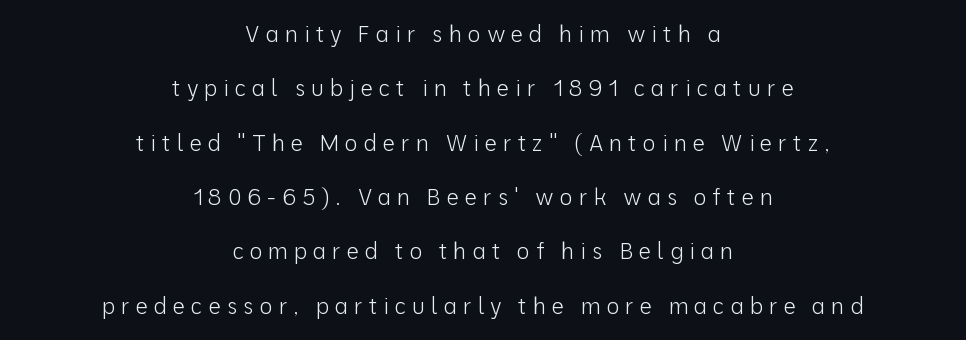
Posture: straight, roman, zero tilt. The font sits on the lighter half of the weight spectrum, regular included. The area under the type is left untouched. The compositor balanced each line on the midline. Here the glyphs are tracked loosely, breaking word shapes into spaced letters.
